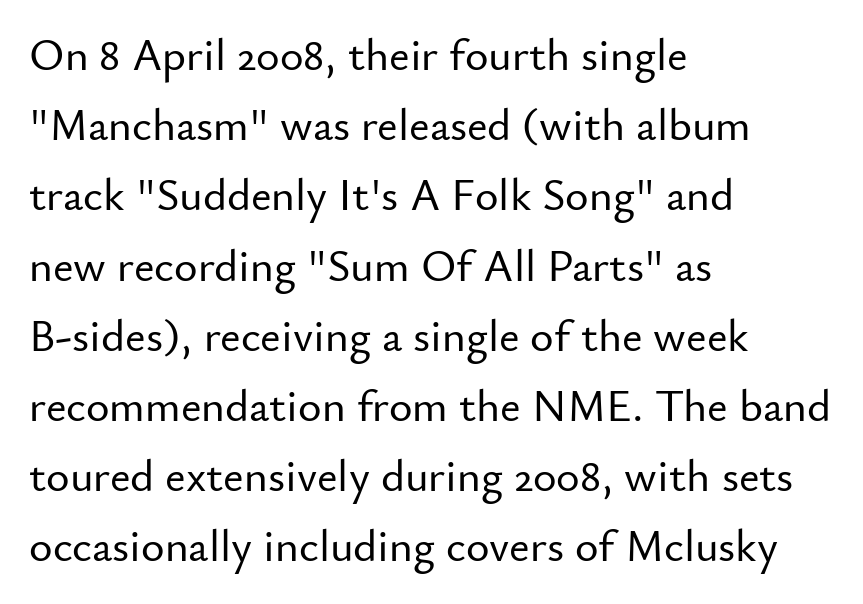
{"serif": "no", "italic": "no", "width": "normal", "stroke_contrast": "low", "x_height": "small", "monospaced": "no", "underline": "no", "align": "left", "line_spacing": "normal", "line_spacing_ratio": 1.56, "letter_spacing": "normal", "letter_spacing_em": 0.0, "glyph_px": 45}
